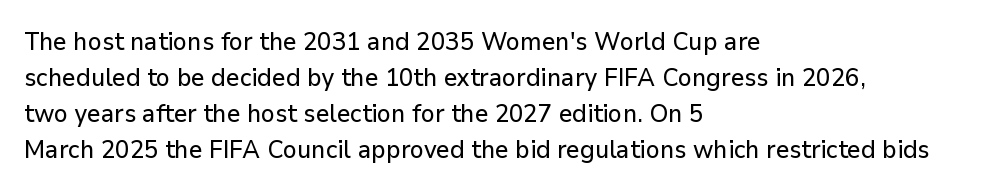
Q: Is the text italic (slanted)? A: No, it is upright.
Q: Is the text underlined? A: No.
Q: How is the paragraph aligned? A: Left-aligned.
Q: Is the spacing between letters normal or unusually wide? A: Normal.
Q: Is the spacing between lines tight, normal or loose? A: Normal.
